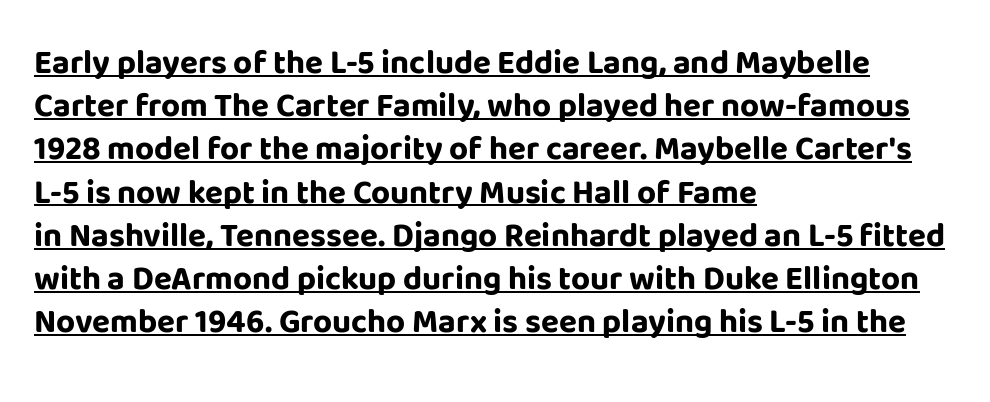
The image shows 33 px bold sans-serif type, upright; set left-aligned, normal line spacing (1.31x), normal letter spacing, underlined; low stroke contrast and a large x-height.
